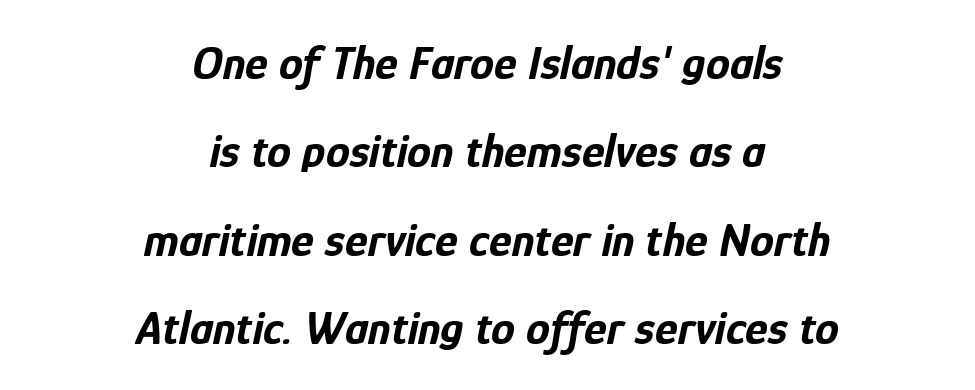
{"italic": "yes", "lean": "right", "slant_degrees": 12, "bold": "yes", "weight": "bold", "width": "condensed", "stroke_contrast": "low", "x_height": "medium", "monospaced": "no", "underline": "no", "align": "center", "line_spacing_ratio": 1.84, "letter_spacing": "normal", "letter_spacing_em": 0.0, "glyph_px": 48}
